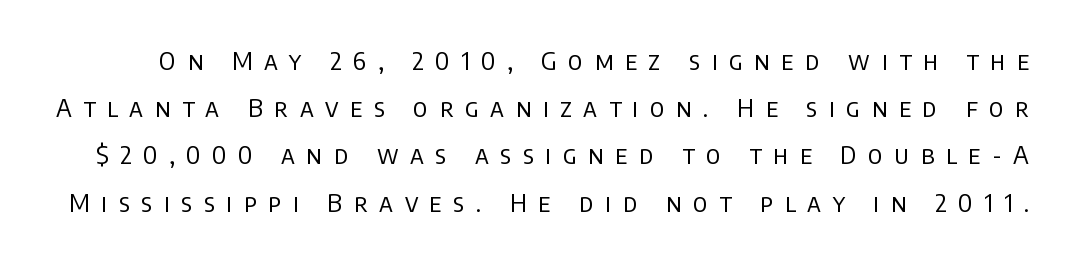
Q: Is the text bold? A: No.
Q: Is the text italic (slanted)? A: No, it is upright.
Q: Is the text underlined? A: No.
Q: Is the spacing between letters normal or unusually wide? A: Unusually wide.
